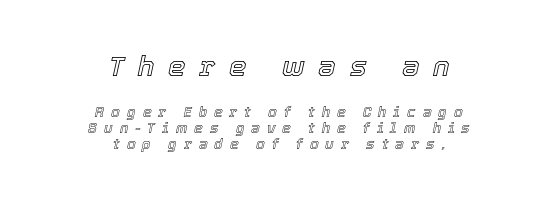
Q: Is the text italic (slanted)? A: Yes, it leans right by about 12 degrees.
Q: Is the text underlined? A: No.
Q: How is the paragraph aligned? A: Centered.
Q: Is the spacing between letters normal or unusually wide? A: Unusually wide.
Q: Is the spacing between lines tight, normal or loose? A: Tight.
Q: Which block of text is set in a larger size, the first (top) or the second (bottom)? A: The first (top) one.
Q: Width (condensed, normal, or wide)? A: Normal.
Q: x-height? A: Medium.
Q: Monospaced? A: No.
